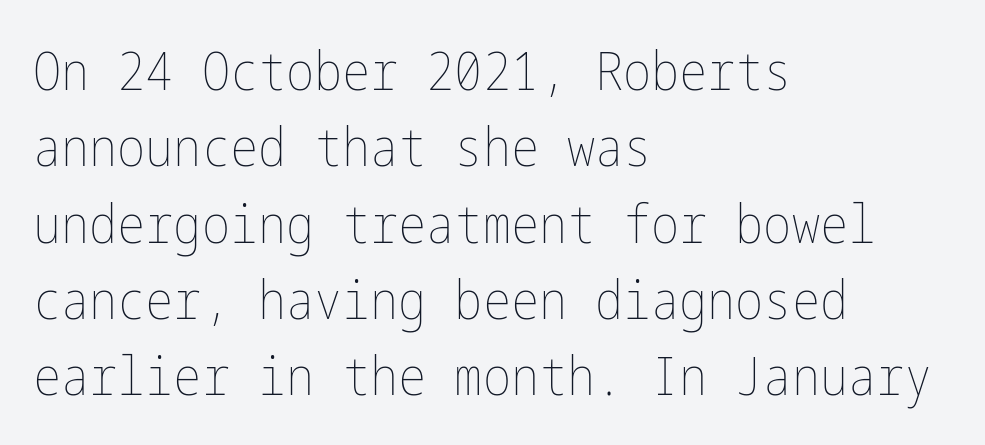
{"italic": "no", "bold": "no", "weight": "thin", "width": "condensed", "stroke_contrast": "low", "x_height": "medium", "underline": "no", "align": "left", "line_spacing": "normal", "line_spacing_ratio": 1.44, "letter_spacing": "normal", "letter_spacing_em": 0.0, "glyph_px": 53}
